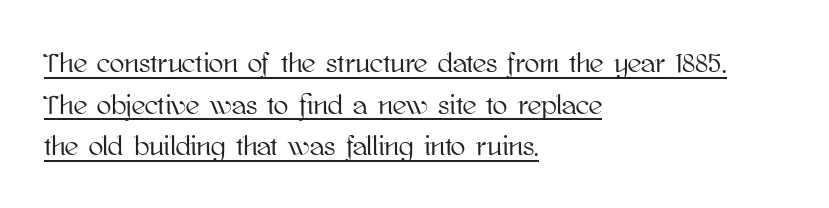
{"italic": "no", "underline": "yes", "align": "left", "line_spacing": "normal", "line_spacing_ratio": 1.54, "letter_spacing": "normal", "letter_spacing_em": 0.0, "glyph_px": 27}
